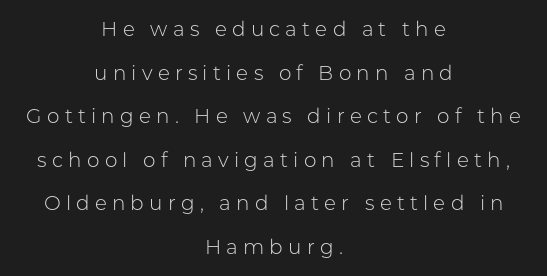
Rule under the text: the space is simply empty. Characters remain perfectly vertical along every line. Caption: face not bold, strokes unweighted. Short and long lines alike share a common midpoint. Interline gaps are noticeably wide in this sample. The letterforms stand isolated, each surrounded by extra space.
